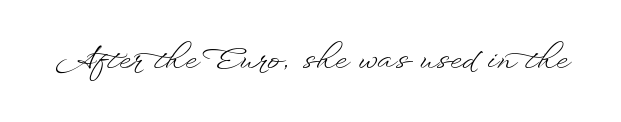
Do the characters align in a grid? No, the font is proportional. Short note: letters normally spaced. The space beneath each line is pristine and unruled.
